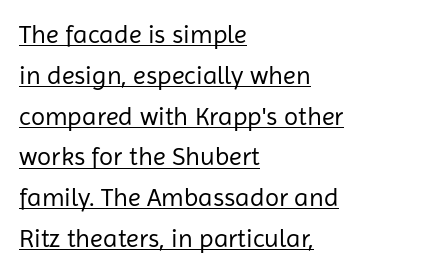
Q: Is the text bold? A: No.
Q: Is the text italic (slanted)? A: No, it is upright.
Q: Is the text underlined? A: Yes.
Q: How is the paragraph aligned? A: Left-aligned.
Q: Is the spacing between letters normal or unusually wide? A: Normal.
Q: Is the spacing between lines tight, normal or loose? A: Normal.
